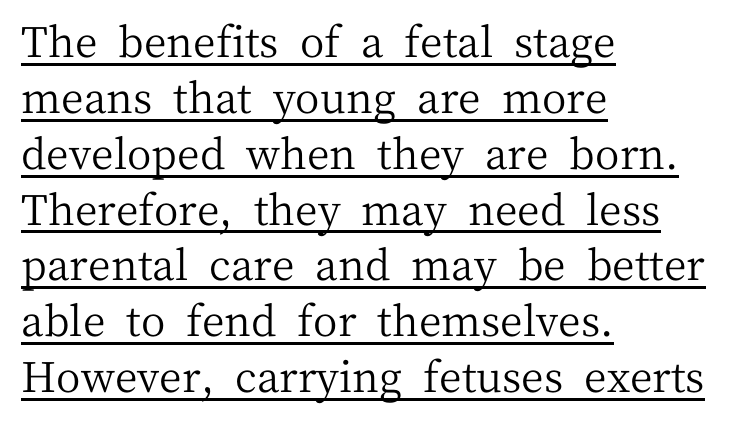
Q: Is the text bold? A: No.
Q: Is the text italic (slanted)? A: No, it is upright.
Q: Is the typeface a serif or a sans-serif typeface? A: Serif.
Q: Is the text underlined? A: Yes.
Q: How is the paragraph aligned? A: Left-aligned.
Q: Is the spacing between letters normal or unusually wide? A: Normal.
Q: Is the spacing between lines tight, normal or loose? A: Normal.
Q: Width (condensed, normal, or wide)? A: Normal.
Q: Stroke contrast? A: Medium.
Q: x-height? A: Medium.
Q: Monospaced? A: No.
